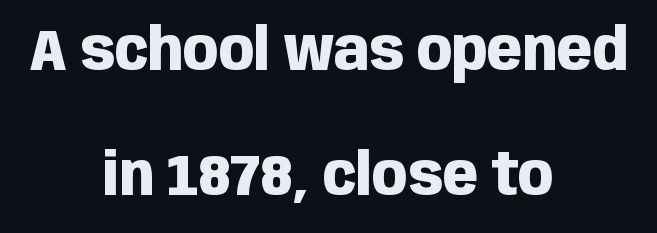
{"serif": "no", "italic": "no", "bold": "yes", "weight": "heavy", "width": "condensed", "stroke_contrast": "low", "x_height": "large", "monospaced": "no", "underline": "no", "align": "center", "line_spacing": "loose", "line_spacing_ratio": 2.16, "letter_spacing": "normal", "letter_spacing_em": 0.0, "glyph_px": 58}
